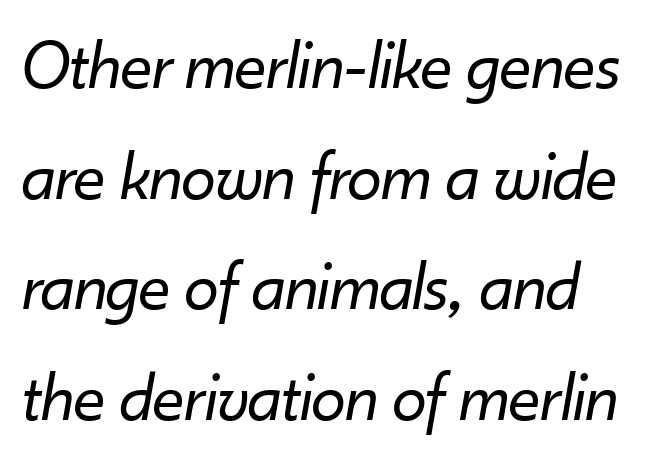
Q: Is the text bold? A: No.
Q: Is the text italic (slanted)? A: Yes, it leans right by about 10 degrees.
Q: Is the text underlined? A: No.
Q: How is the paragraph aligned? A: Left-aligned.
Q: Is the spacing between letters normal or unusually wide? A: Normal.
Q: Is the spacing between lines tight, normal or loose? A: Normal.
Q: Width (condensed, normal, or wide)? A: Normal.
Q: Stroke contrast? A: Low.
Q: x-height? A: Small.
Q: Monospaced? A: No.
